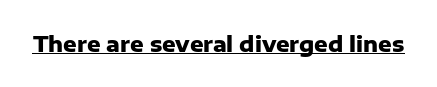
Q: Is the text bold? A: Yes.
Q: Is the text italic (slanted)? A: No, it is upright.
Q: Is the text underlined? A: Yes.
Q: Is the spacing between letters normal or unusually wide? A: Normal.
